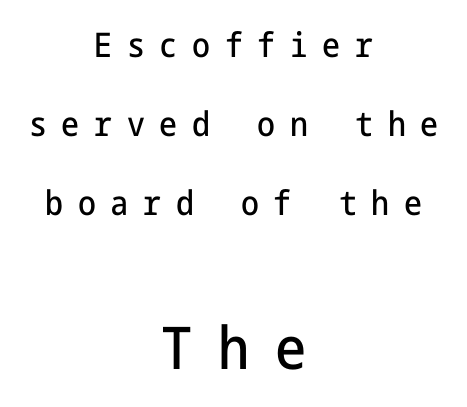
Q: Is the text italic (slanted)? A: No, it is upright.
Q: Is the typeface a serif or a sans-serif typeface? A: Sans-serif.
Q: Is the text underlined? A: No.
Q: How is the paragraph aligned? A: Centered.
Q: Is the spacing between letters normal or unusually wide? A: Unusually wide.
Q: Is the spacing between lines tight, normal or loose? A: Loose.
Q: Which block of text is set in a larger size, the first (top) or the second (bottom)? A: The second (bottom) one.
Q: Width (condensed, normal, or wide)? A: Condensed.
Q: Stroke contrast? A: Low.
Q: x-height? A: Medium.
